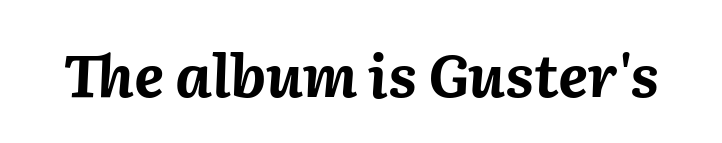
{"italic": "yes", "lean": "right", "slant_degrees": 2, "bold": "yes", "weight": "bold", "width": "normal", "stroke_contrast": "medium", "x_height": "medium", "monospaced": "no", "underline": "no", "letter_spacing": "normal", "letter_spacing_em": 0.0, "glyph_px": 58}
